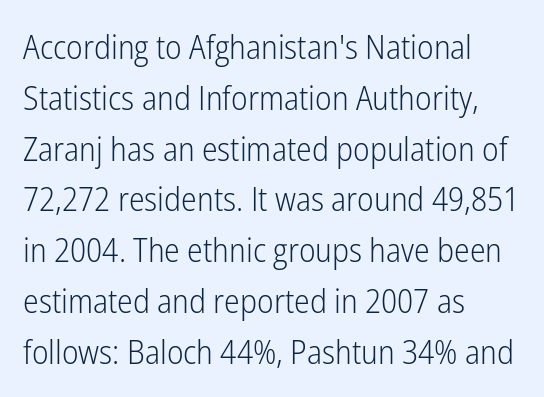
Q: Is the text bold? A: No.
Q: Is the text italic (slanted)? A: No, it is upright.
Q: Is the typeface a serif or a sans-serif typeface? A: Sans-serif.
Q: Is the text underlined? A: No.
Q: How is the paragraph aligned? A: Left-aligned.
Q: Is the spacing between letters normal or unusually wide? A: Normal.
Q: Is the spacing between lines tight, normal or loose? A: Normal.
Q: Width (condensed, normal, or wide)? A: Condensed.
Q: Stroke contrast? A: Low.
Q: x-height? A: Medium.
Q: Monospaced? A: No.
